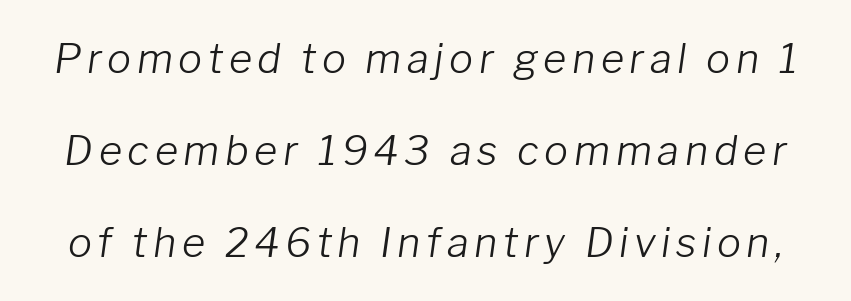
{"italic": "yes", "lean": "right", "slant_degrees": 8, "bold": "no", "weight": "light", "width": "normal", "stroke_contrast": "low", "x_height": "medium", "monospaced": "no", "underline": "no", "line_spacing": "loose", "line_spacing_ratio": 2.3, "glyph_px": 40}
